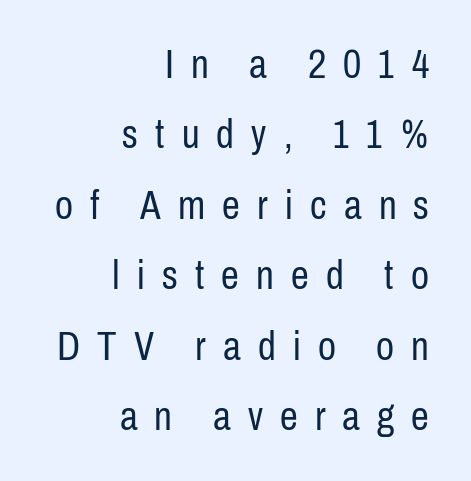
The image shows 40 px regular-weight, condensed sans-serif type, upright; set right-aligned, line spacing 1.76x, unusually wide letter spacing (+0.43 em), not underlined; low stroke contrast and a medium x-height.
